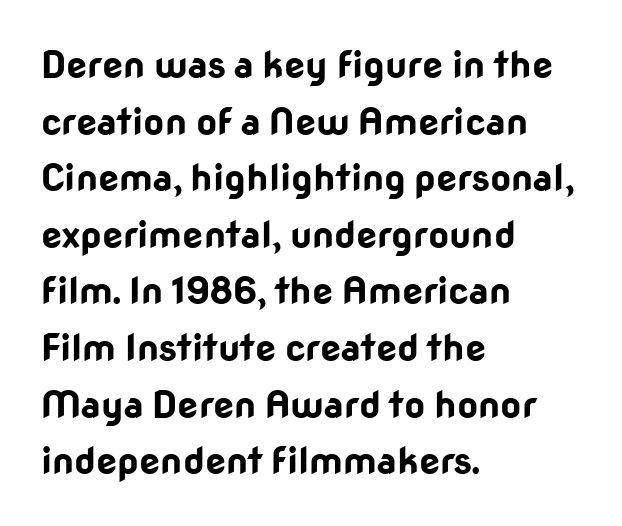
The image shows 37 px bold sans-serif type, upright; set left-aligned, normal line spacing (1.53x), normal letter spacing, not underlined; low stroke contrast and a medium x-height.
